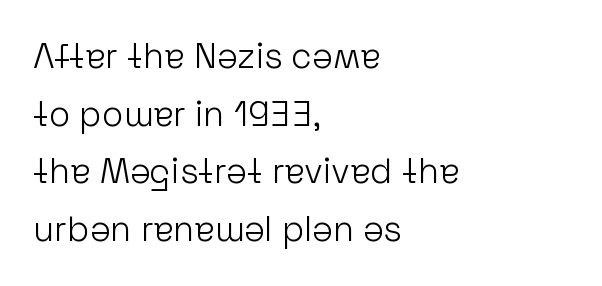
Characters follow at the spacing the type designer built in. The face used here is proportionally spaced, like ordinary book or web type. Ordinary non-slanted type is in use. The typesetter chose a ragged-right arrangement here.
